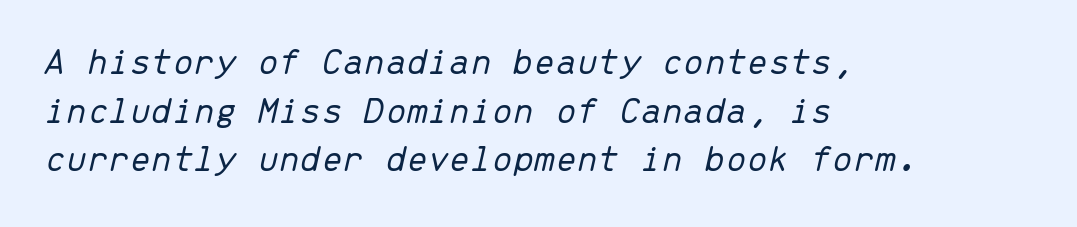
{"italic": "yes", "lean": "right", "slant_degrees": 13, "bold": "no", "weight": "light", "width": "normal", "stroke_contrast": "low", "x_height": "medium", "monospaced": "yes", "underline": "no", "align": "left", "line_spacing": "normal", "line_spacing_ratio": 1.28, "letter_spacing": "normal", "letter_spacing_em": 0.0, "glyph_px": 38}
